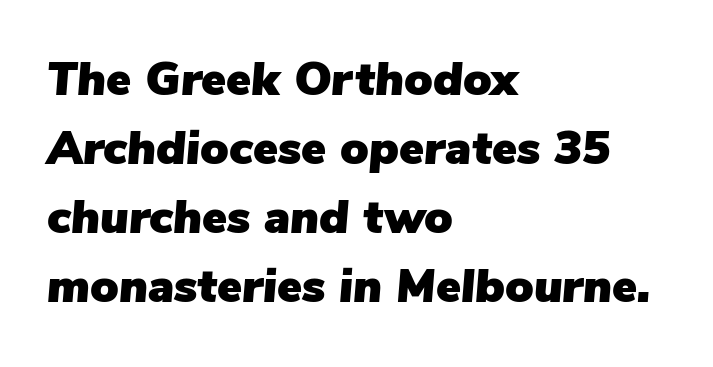
Look at the tracking — it's just the regular setting, nothing added. Posture: slanted. The text block is weighted toward the left margin, trailing off unevenly rightward. Descenders hang freely into open space. The space between consecutive lines is moderate.
